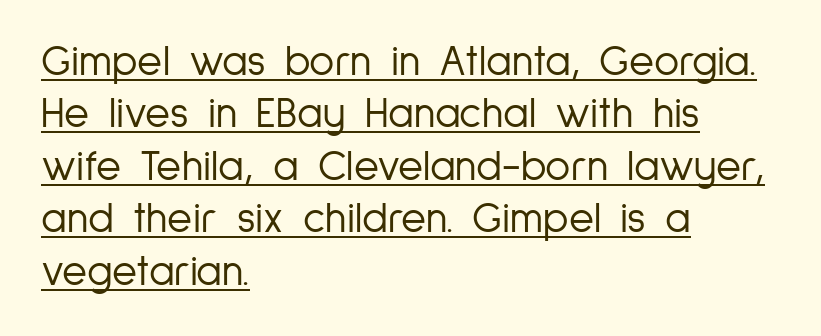
{"serif": "no", "italic": "no", "bold": "no", "weight": "light", "width": "condensed", "stroke_contrast": "low", "x_height": "medium", "monospaced": "no", "underline": "yes", "align": "left", "line_spacing_ratio": 1.22, "letter_spacing": "normal", "letter_spacing_em": 0.0, "glyph_px": 43}
